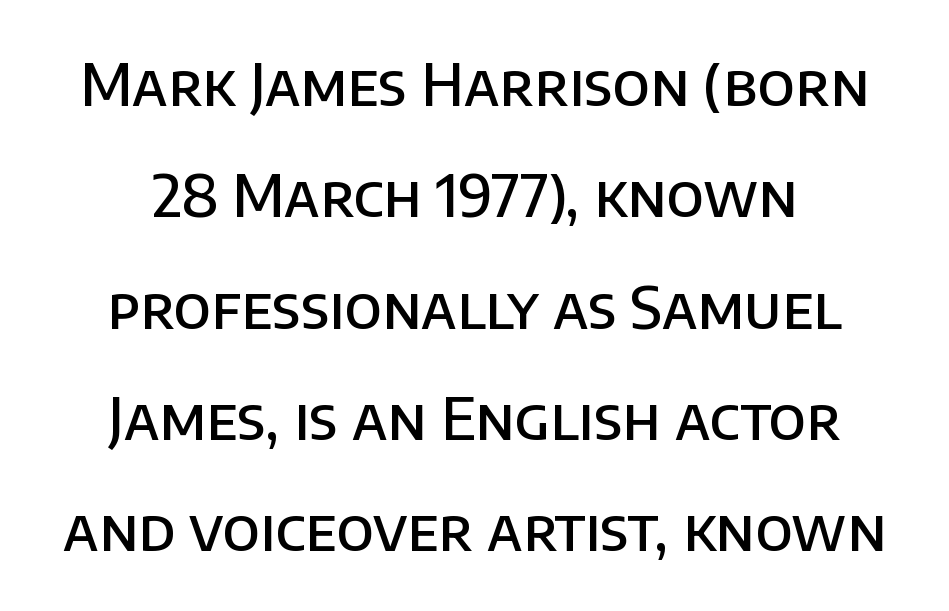
{"serif": "no", "italic": "no", "bold": "semi", "weight": "semibold", "width": "normal", "stroke_contrast": "low", "x_height": "large", "monospaced": "no", "underline": "no", "line_spacing": "loose", "line_spacing_ratio": 1.92, "letter_spacing": "normal", "letter_spacing_em": 0.0, "glyph_px": 58}
